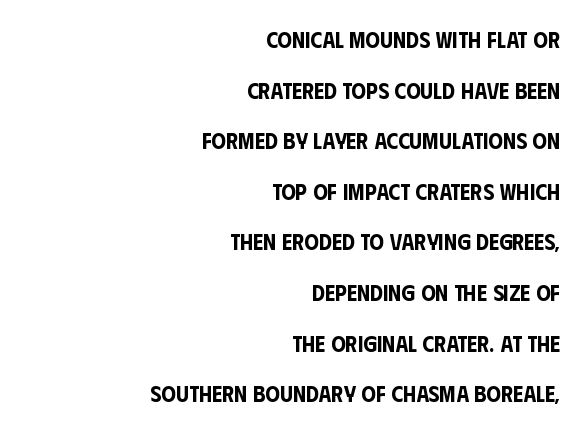
{"italic": "no", "underline": "no", "align": "right", "line_spacing": "loose", "line_spacing_ratio": 2.2, "letter_spacing": "normal", "letter_spacing_em": 0.0, "glyph_px": 23}
